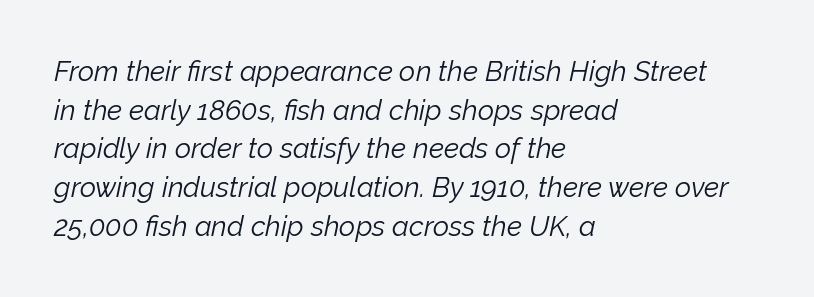
{"italic": "yes", "lean": "right", "slant_degrees": 12, "bold": "no", "weight": "light", "width": "normal", "stroke_contrast": "low", "x_height": "medium", "monospaced": "no", "underline": "no", "align": "left", "line_spacing": "normal", "line_spacing_ratio": 1.38, "letter_spacing": "normal", "letter_spacing_em": 0.0, "glyph_px": 28}
